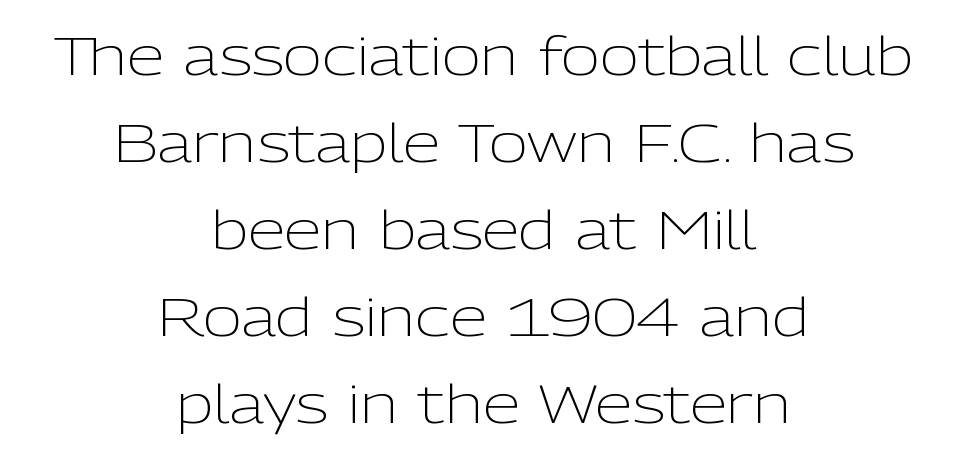
The image shows 54 px light sans-serif type, upright; set centered, normal line spacing (1.61x), normal letter spacing, not underlined; low stroke contrast and a medium x-height.
